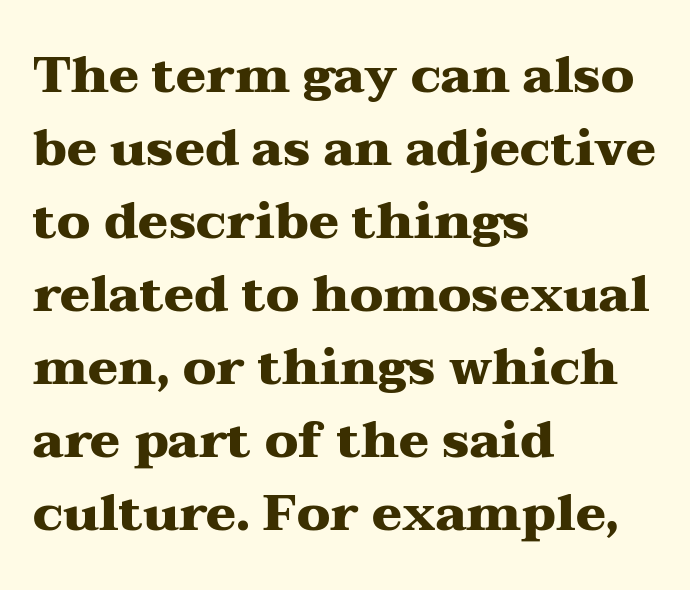
The image shows 50 px heavy, wide serif type, upright; set left-aligned, normal line spacing (1.46x), normal letter spacing, not underlined; medium stroke contrast and a medium x-height.
